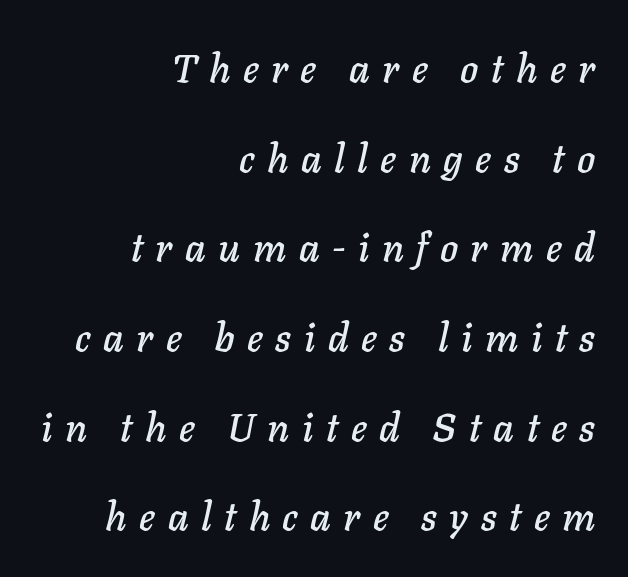
The setting favours the right margin, as signatures and pull-quotes sometimes do. If you measured baseline to baseline, you'd find a long distance. Honestly, there is no underline to notice here at all. You could only call the tracking loose — the letters float apart. There's an unmistakable incline to the writing here.
